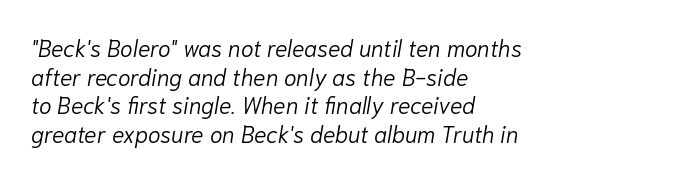
{"italic": "yes", "lean": "right", "slant_degrees": 10, "bold": "no", "underline": "no", "align": "left", "line_spacing_ratio": 1.24, "letter_spacing": "normal", "letter_spacing_em": 0.0, "glyph_px": 23}
